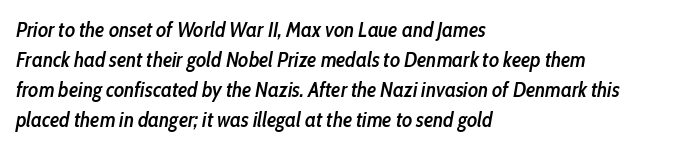
Q: Is the text bold? A: Semi-bold.
Q: Is the text italic (slanted)? A: Yes, it leans right by about 10 degrees.
Q: Is the text underlined? A: No.
Q: How is the paragraph aligned? A: Left-aligned.
Q: Is the spacing between letters normal or unusually wide? A: Normal.
Q: Is the spacing between lines tight, normal or loose? A: Normal.
